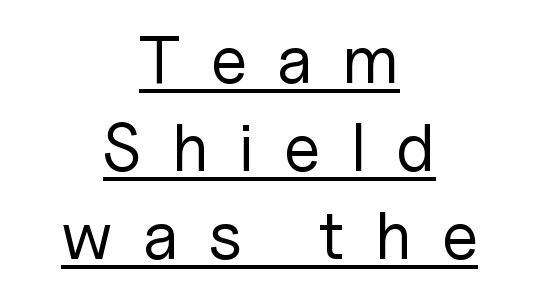
The image shows 67 px regular-weight sans-serif type, upright; set centered, normal line spacing (1.31x), unusually wide letter spacing (+0.45 em), underlined; low stroke contrast and a medium x-height.
